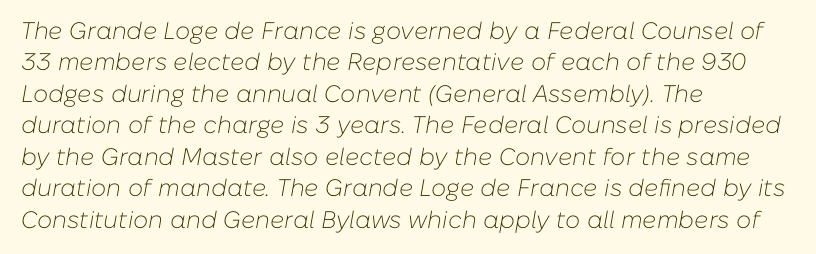
Is there much room between lines? A standard amount, neither cramped nor airy. Stem width sits at or under what a default text font uses. Line beginnings align vertically; line endings do not. An italicized treatment has been applied to the whole sample. Here the glyphs are tracked normally, forming tight word shapes.
